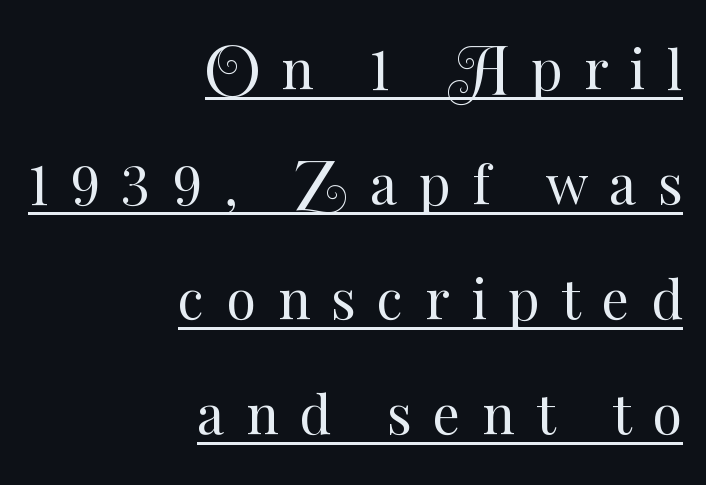
Q: Is the text bold? A: No.
Q: Is the text italic (slanted)? A: No, it is upright.
Q: Is the text underlined? A: Yes.
Q: How is the paragraph aligned? A: Right-aligned.
Q: Is the spacing between letters normal or unusually wide? A: Unusually wide.
Q: Is the spacing between lines tight, normal or loose? A: Loose.
Q: Width (condensed, normal, or wide)? A: Normal.
Q: Stroke contrast? A: Medium.
Q: x-height? A: Small.
Q: Monospaced? A: No.
